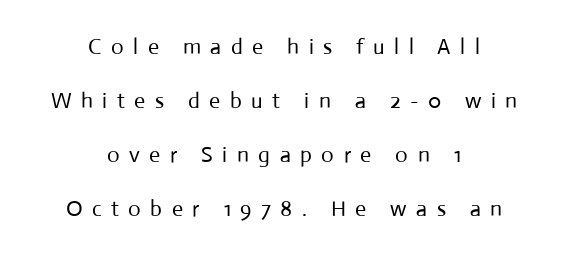
Q: Is the text bold? A: No.
Q: Is the text italic (slanted)? A: No, it is upright.
Q: Is the text underlined? A: No.
Q: How is the paragraph aligned? A: Centered.
Q: Is the spacing between letters normal or unusually wide? A: Unusually wide.
Q: Is the spacing between lines tight, normal or loose? A: Loose.
